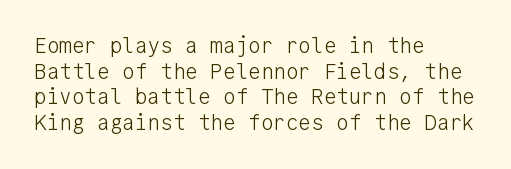
Q: Is the text bold? A: No.
Q: Is the text italic (slanted)? A: No, it is upright.
Q: Is the text underlined? A: No.
Q: How is the paragraph aligned? A: Left-aligned.
Q: Is the spacing between letters normal or unusually wide? A: Normal.
